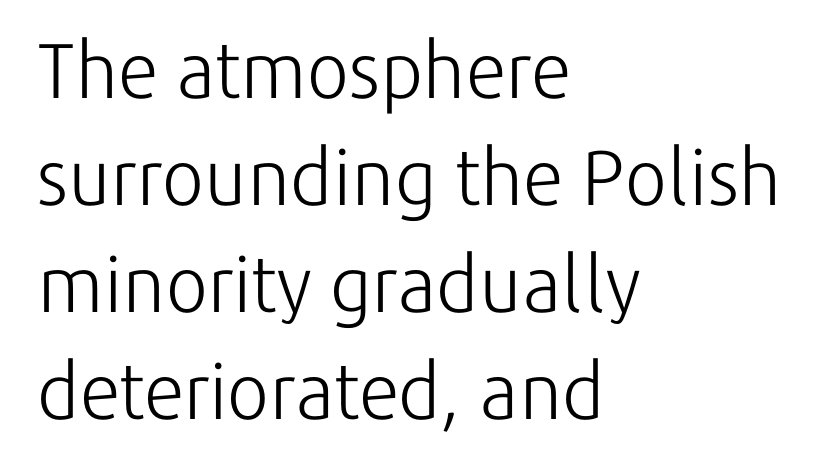
The image shows 78 px light sans-serif type, upright; set left-aligned, normal line spacing (1.37x), normal letter spacing, not underlined; low stroke contrast and a medium x-height.
